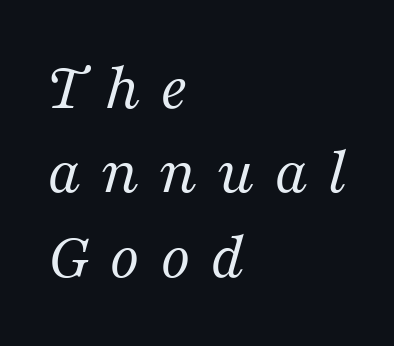
The image shows 68 px regular-weight serif type, italic (leaning right); set left-aligned, line spacing 1.24x, unusually wide letter spacing (+0.29 em), not underlined; medium stroke contrast and a medium x-height.
